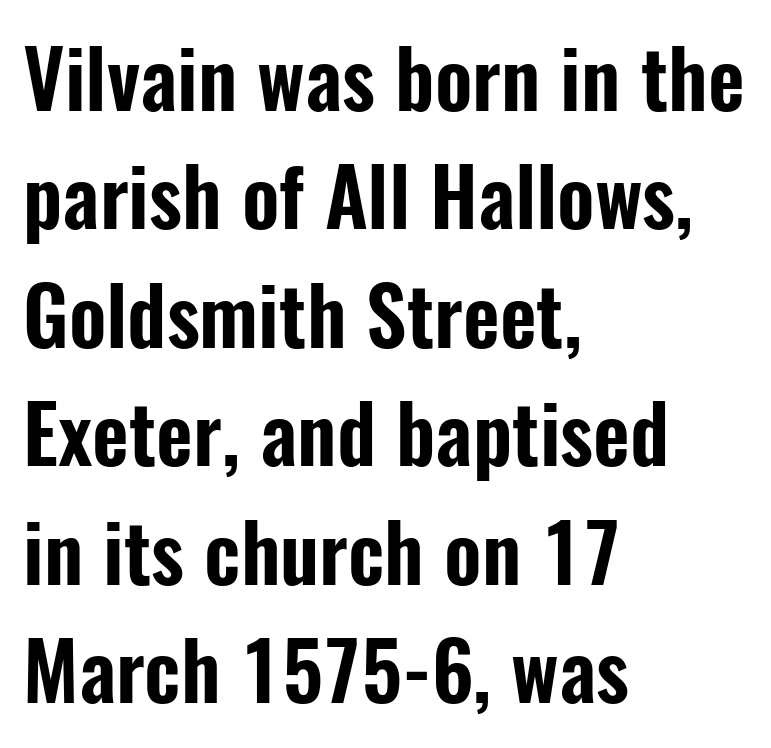
Q: Is the text italic (slanted)? A: No, it is upright.
Q: Is the typeface a serif or a sans-serif typeface? A: Sans-serif.
Q: Is the text underlined? A: No.
Q: How is the paragraph aligned? A: Left-aligned.
Q: Is the spacing between letters normal or unusually wide? A: Normal.
Q: Is the spacing between lines tight, normal or loose? A: Normal.
Q: Width (condensed, normal, or wide)? A: Condensed.
Q: Stroke contrast? A: Low.
Q: x-height? A: Medium.
Q: Monospaced? A: No.
